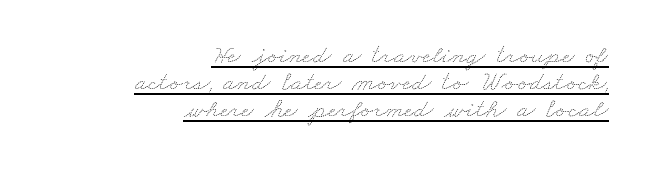
Q: Is the text bold? A: No.
Q: Is the text underlined? A: Yes.
Q: How is the paragraph aligned? A: Right-aligned.
Q: Is the spacing between letters normal or unusually wide? A: Normal.
Q: Is the spacing between lines tight, normal or loose? A: Tight.
